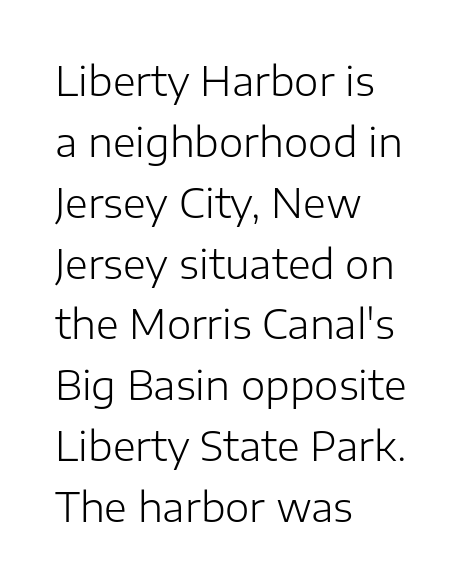
Font category for this specimen: sans-serif. Any mark beneath the type? The region is blank. Compared with a typical body face, this is equally light or lighter still. Each letter keeps its own natural width here, so spacing adapts to shape.
